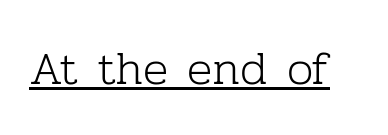
{"serif": "yes", "italic": "no", "bold": "no", "weight": "light", "width": "normal", "stroke_contrast": "low", "x_height": "medium", "monospaced": "no", "underline": "yes", "letter_spacing": "normal", "letter_spacing_em": 0.0, "glyph_px": 47}
